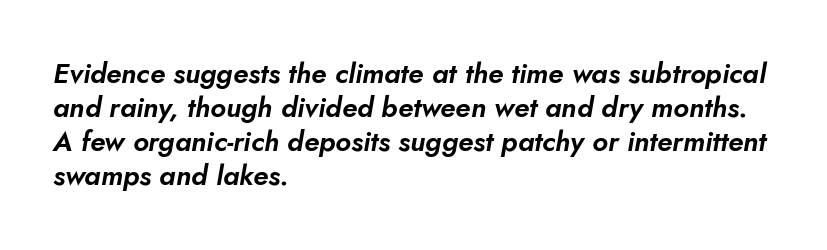
{"italic": "yes", "lean": "right", "slant_degrees": 10, "width": "normal", "stroke_contrast": "low", "x_height": "small", "monospaced": "no", "underline": "no", "align": "left", "line_spacing_ratio": 1.22, "letter_spacing": "normal", "letter_spacing_em": 0.0, "glyph_px": 28}
